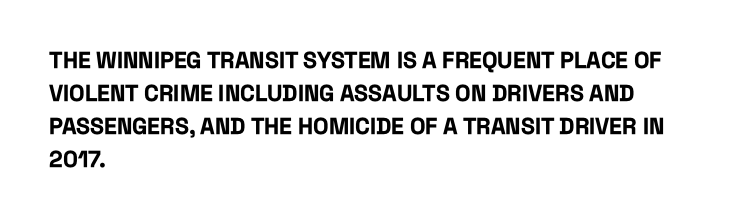
The image shows 23 px bold type, upright; set left-aligned, normal line spacing (1.43x), normal letter spacing, not underlined.
